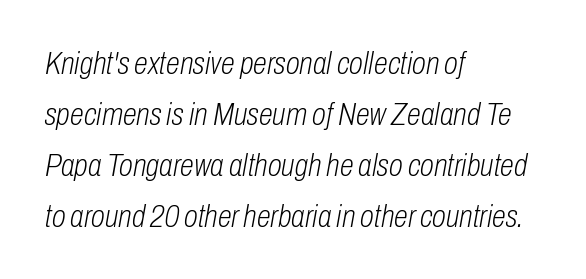
Q: Is the text bold? A: No.
Q: Is the text italic (slanted)? A: Yes, it leans right by about 10 degrees.
Q: Is the text underlined? A: No.
Q: How is the paragraph aligned? A: Left-aligned.
Q: Is the spacing between letters normal or unusually wide? A: Normal.
Q: Is the spacing between lines tight, normal or loose? A: Normal.
Q: Width (condensed, normal, or wide)? A: Condensed.
Q: Stroke contrast? A: Low.
Q: x-height? A: Medium.
Q: Monospaced? A: No.
